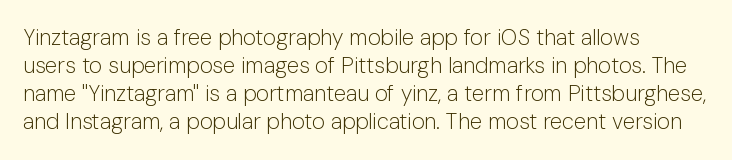
Q: Is the text bold? A: No.
Q: Is the text italic (slanted)? A: No, it is upright.
Q: Is the text underlined? A: No.
Q: How is the paragraph aligned? A: Left-aligned.
Q: Is the spacing between letters normal or unusually wide? A: Normal.
Q: Is the spacing between lines tight, normal or loose? A: Normal.
